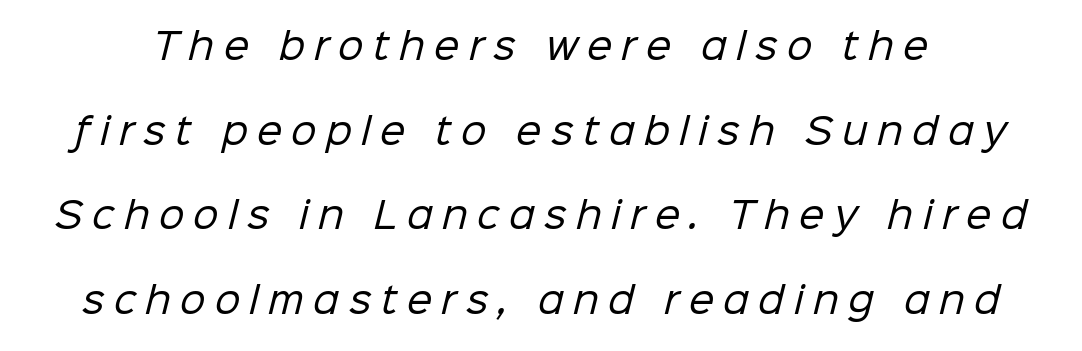
{"serif": "no", "bold": "no", "weight": "regular", "width": "normal", "stroke_contrast": "low", "x_height": "medium", "monospaced": "no", "underline": "no", "line_spacing": "loose", "line_spacing_ratio": 2.35, "letter_spacing": "wide", "letter_spacing_em": 0.26, "glyph_px": 36}
